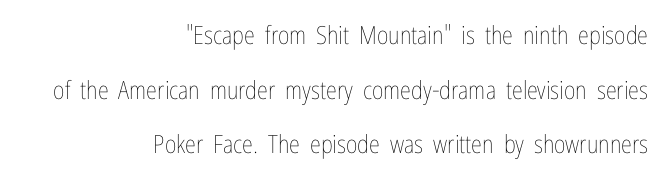
The image shows 25 px text type, upright; set right-aligned, loose line spacing (2.19x), normal letter spacing, not underlined.
